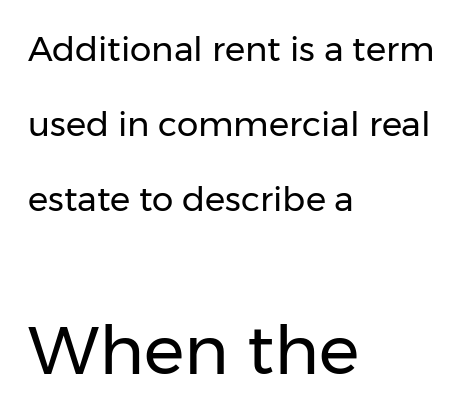
{"serif": "no", "italic": "no", "bold": "no", "weight": "regular", "width": "normal", "stroke_contrast": "low", "x_height": "medium", "monospaced": "no", "underline": "no", "align": "left", "line_spacing": "loose", "line_spacing_ratio": 2.21, "letter_spacing": "normal", "letter_spacing_em": 0.0, "larger_block": "second", "size_ratio": 2.0, "glyph_px": 68}
